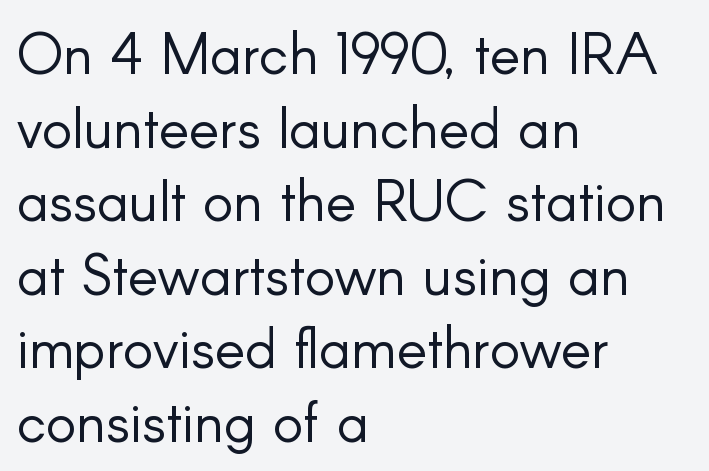
The image shows 57 px light sans-serif type, upright; set left-aligned, normal line spacing (1.29x), normal letter spacing, not underlined; low stroke contrast and a small x-height.
